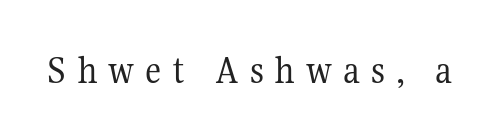
Q: Is the text bold? A: No.
Q: Is the text italic (slanted)? A: No, it is upright.
Q: Is the typeface a serif or a sans-serif typeface? A: Serif.
Q: Is the text underlined? A: No.
Q: Is the spacing between letters normal or unusually wide? A: Unusually wide.
Q: Width (condensed, normal, or wide)? A: Normal.
Q: Stroke contrast? A: Medium.
Q: x-height? A: Medium.
Q: Monospaced? A: No.
